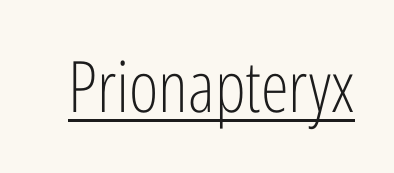
Q: Is the text bold? A: No.
Q: Is the text italic (slanted)? A: No, it is upright.
Q: Is the typeface a serif or a sans-serif typeface? A: Sans-serif.
Q: Is the text underlined? A: Yes.
Q: Is the spacing between letters normal or unusually wide? A: Normal.
Q: Width (condensed, normal, or wide)? A: Condensed.
Q: Stroke contrast? A: Low.
Q: x-height? A: Medium.
Q: Monospaced? A: No.
